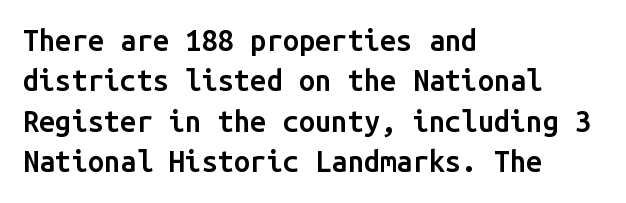
{"serif": "no", "italic": "no", "bold": "semi", "weight": "semibold", "width": "normal", "stroke_contrast": "low", "x_height": "medium", "monospaced": "yes", "underline": "no", "align": "left", "line_spacing": "normal", "line_spacing_ratio": 1.39, "letter_spacing": "normal", "letter_spacing_em": 0.0, "glyph_px": 29}
